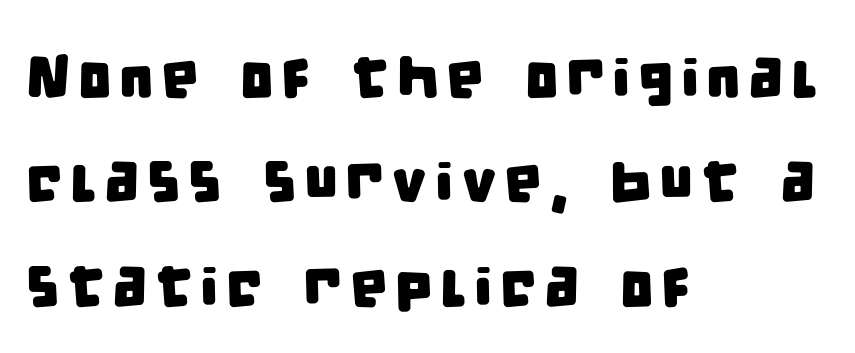
Q: Is the typeface a serif or a sans-serif typeface? A: Sans-serif.
Q: Is the text underlined? A: No.
Q: How is the paragraph aligned? A: Left-aligned.
Q: Width (condensed, normal, or wide)? A: Condensed.
Q: Stroke contrast? A: Low.
Q: x-height? A: Large.
Q: Monospaced? A: No.
